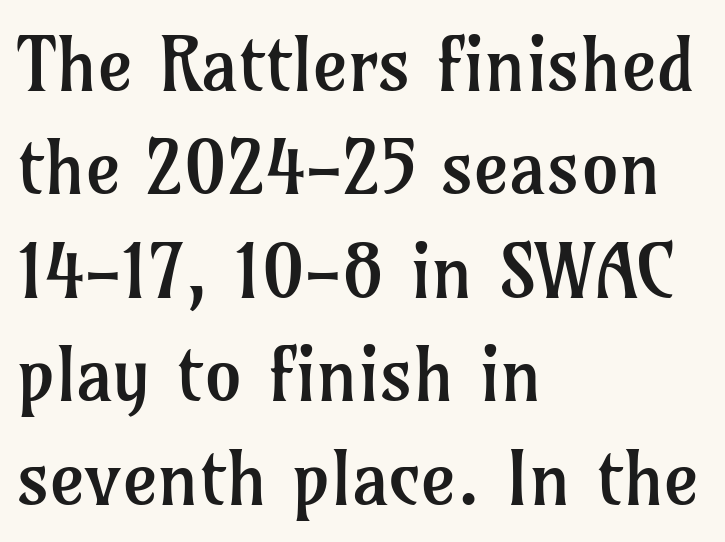
Q: Is the text bold? A: No.
Q: Is the text italic (slanted)? A: No, it is upright.
Q: Is the typeface a serif or a sans-serif typeface? A: Serif.
Q: Is the text underlined? A: No.
Q: How is the paragraph aligned? A: Left-aligned.
Q: Is the spacing between letters normal or unusually wide? A: Normal.
Q: Is the spacing between lines tight, normal or loose? A: Normal.
Q: Width (condensed, normal, or wide)? A: Normal.
Q: Stroke contrast? A: Low.
Q: x-height? A: Medium.
Q: Monospaced? A: No.
